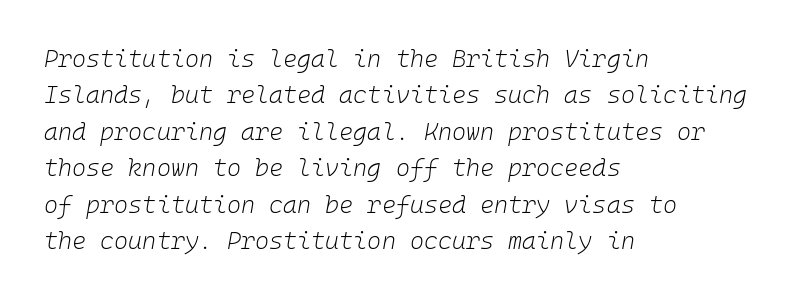
Q: Is the text bold? A: No.
Q: Is the text italic (slanted)? A: Yes, it leans right by about 10 degrees.
Q: Is the text underlined? A: No.
Q: How is the paragraph aligned? A: Left-aligned.
Q: Is the spacing between letters normal or unusually wide? A: Normal.
Q: Is the spacing between lines tight, normal or loose? A: Normal.
